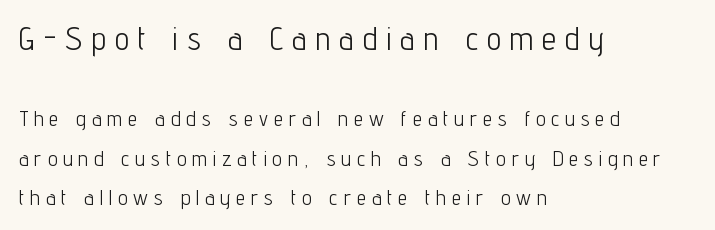
Q: Is the text bold? A: No.
Q: Is the text italic (slanted)? A: No, it is upright.
Q: Is the typeface a serif or a sans-serif typeface? A: Sans-serif.
Q: Is the text underlined? A: No.
Q: How is the paragraph aligned? A: Left-aligned.
Q: Is the spacing between letters normal or unusually wide? A: Unusually wide.
Q: Which block of text is set in a larger size, the first (top) or the second (bottom)? A: The first (top) one.
Q: Width (condensed, normal, or wide)? A: Condensed.
Q: Stroke contrast? A: Low.
Q: x-height? A: Medium.
Q: Monospaced? A: No.
